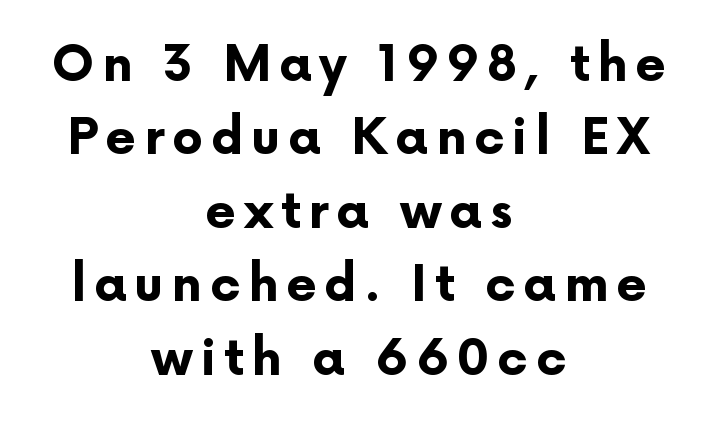
The image shows 49 px bold sans-serif type, upright; set centered, normal line spacing (1.5x), not underlined; low stroke contrast and a medium x-height.
